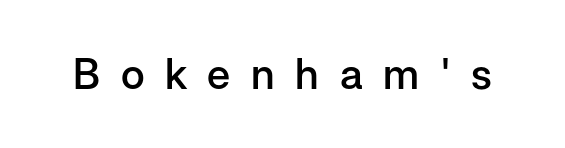
{"serif": "no", "italic": "no", "bold": "semi", "weight": "semibold", "width": "normal", "stroke_contrast": "low", "x_height": "medium", "monospaced": "no", "underline": "no", "letter_spacing": "wide", "letter_spacing_em": 0.49, "glyph_px": 42}
